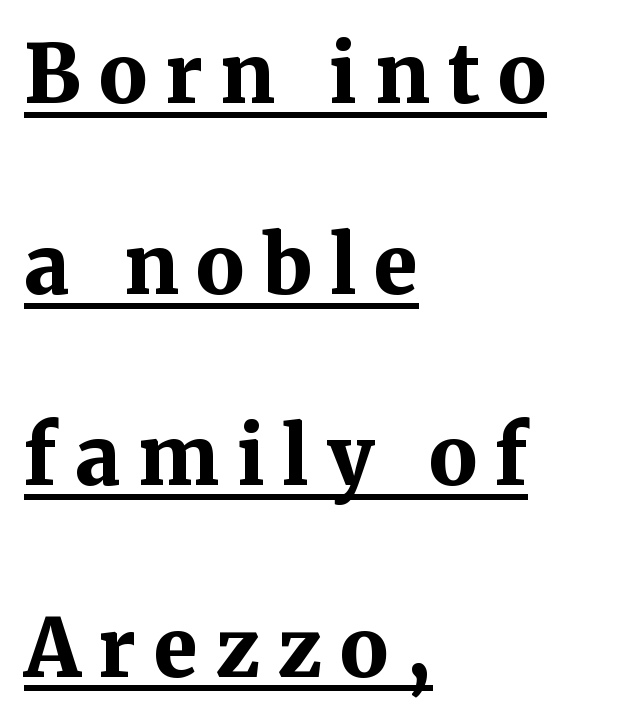
{"serif": "yes", "italic": "no", "bold": "yes", "weight": "bold", "width": "normal", "stroke_contrast": "medium", "x_height": "medium", "monospaced": "no", "underline": "yes", "align": "left", "line_spacing": "loose", "line_spacing_ratio": 2.39, "letter_spacing": "wide", "letter_spacing_em": 0.22, "glyph_px": 80}
